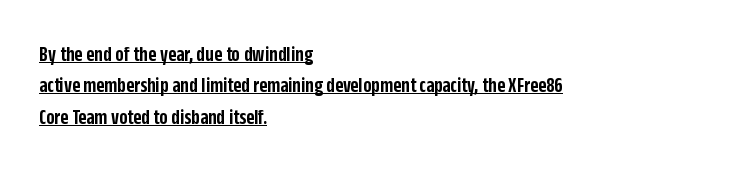
The image shows 22 px text type, upright; set left-aligned, normal line spacing (1.43x), normal letter spacing, underlined.
